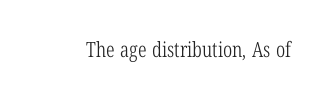
{"italic": "no", "bold": "no", "underline": "no", "letter_spacing": "normal", "letter_spacing_em": 0.0, "glyph_px": 21}
